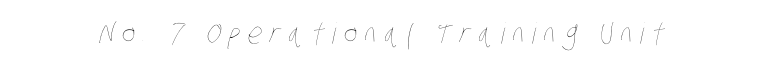
The words here are not underlined. On a weight scale, this lands at 450 or below. These lines are rendered in a variable-pitch font. You could only call the tracking loose — the letters float apart.
